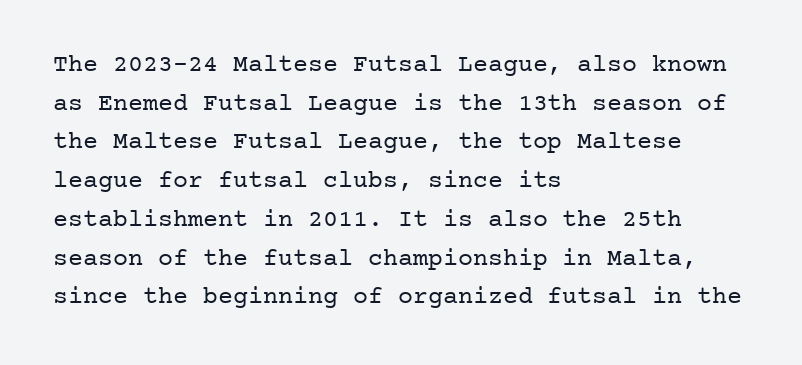
The image shows 25 px text type, upright; set left-aligned, normal line spacing (1.55x), normal letter spacing, not underlined.
